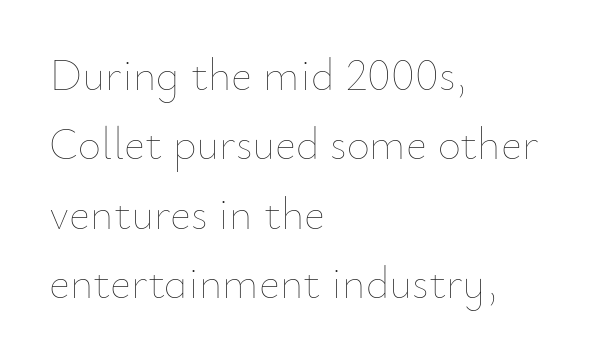
{"italic": "no", "bold": "no", "weight": "thin", "width": "normal", "stroke_contrast": "low", "x_height": "small", "monospaced": "no", "underline": "no", "align": "left", "line_spacing": "normal", "line_spacing_ratio": 1.54, "letter_spacing": "normal", "letter_spacing_em": 0.0, "glyph_px": 45}
